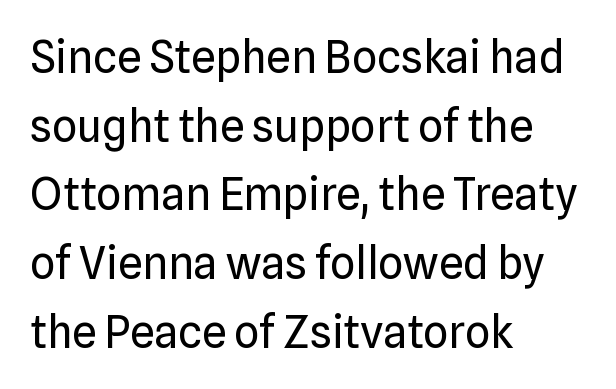
On a weight scale, this lands at 450 or below. Type style note: lacks serifs. Vertically, the passage feels balanced, rows spaced as you'd expect. Posture: straight, roman, zero tilt. The horizontal fit of the characters is conventional and even.
